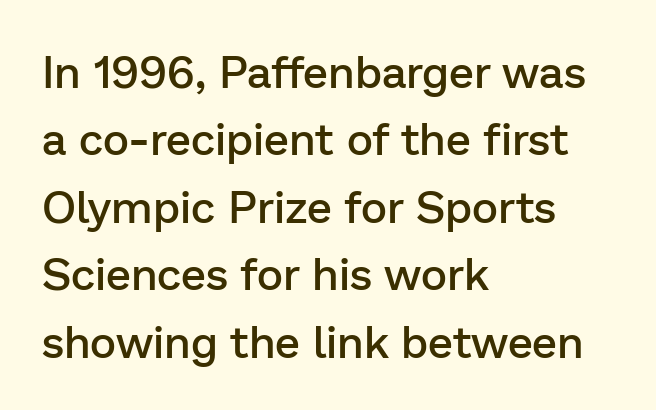
The image shows 45 px semibold sans-serif type, upright; set left-aligned, normal line spacing (1.5x), normal letter spacing, not underlined; low stroke contrast and a medium x-height.
